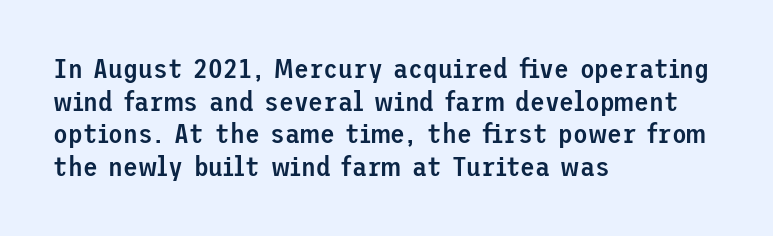
{"italic": "no", "bold": "semi", "underline": "no", "align": "left", "line_spacing_ratio": 1.21, "letter_spacing": "normal", "letter_spacing_em": 0.0, "glyph_px": 27}
